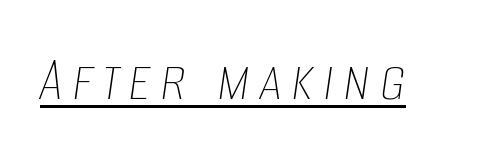
Heaviness? Minimal to ordinary, like unemphasized prose. An italicized treatment has been applied to the whole sample. Think of a printed novel: that variable character pitch is what you see here. Underlined type.
